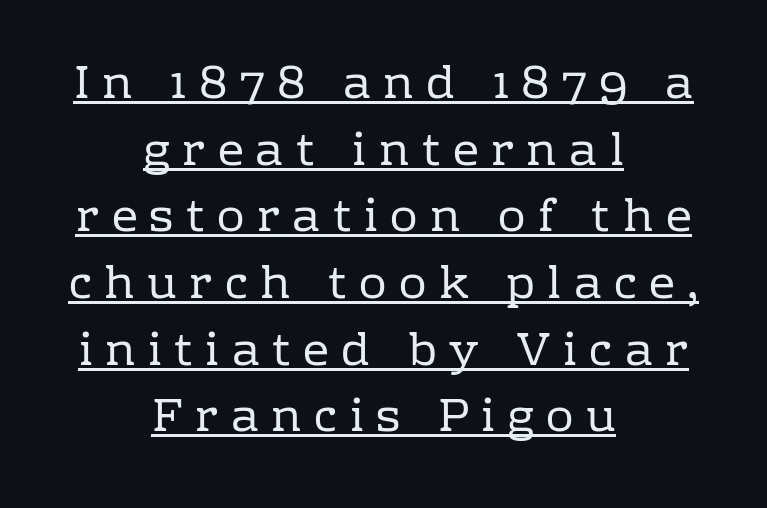
The image shows 46 px regular-weight serif type, upright; set centered, normal line spacing (1.45x), unusually wide letter spacing (+0.27 em), underlined; low stroke contrast and a medium x-height.
